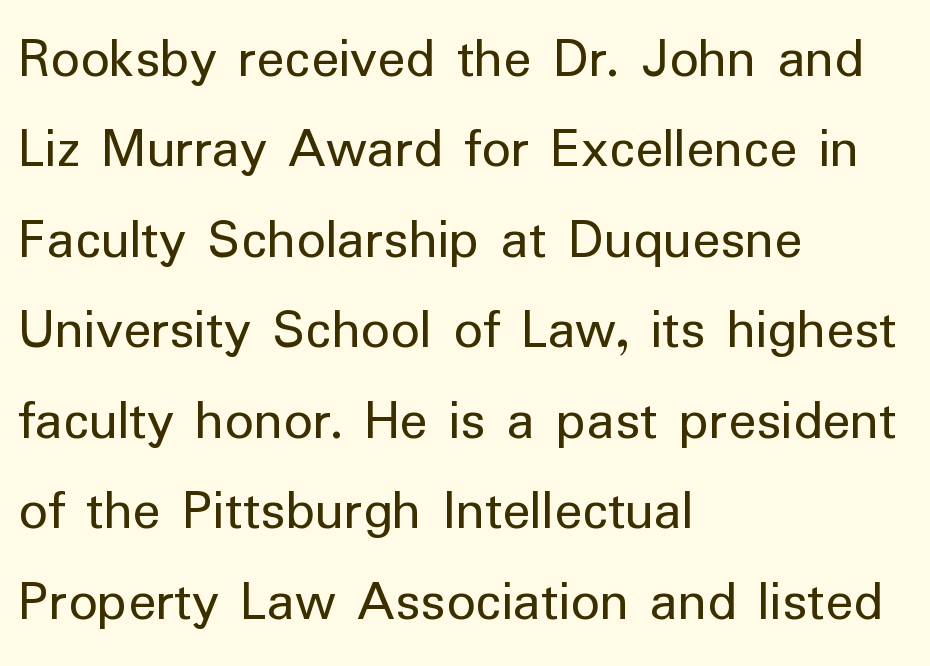
This rendering employs a face without finishing strokes, i.e., a sans-serif. The text block is weighted toward the left margin, trailing off unevenly rightward. Think standard paragraph weight, or any step lighter than that. Whoever set this chose a conventional vertical rhythm.
